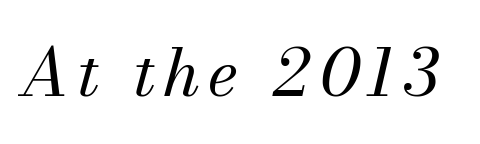
The image shows 66 px regular-weight serif type, italic (leaning right); set not underlined; medium stroke contrast and a small x-height.
